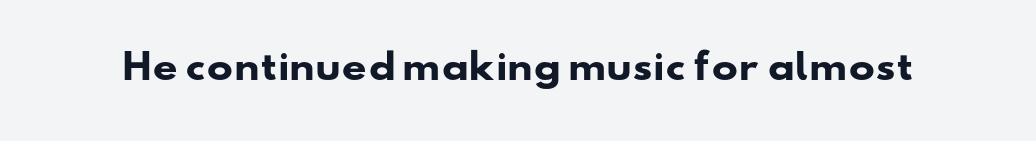
The image shows 35 px heavy, wide sans-serif type; set normal letter spacing, not underlined; low stroke contrast and a small x-height.
